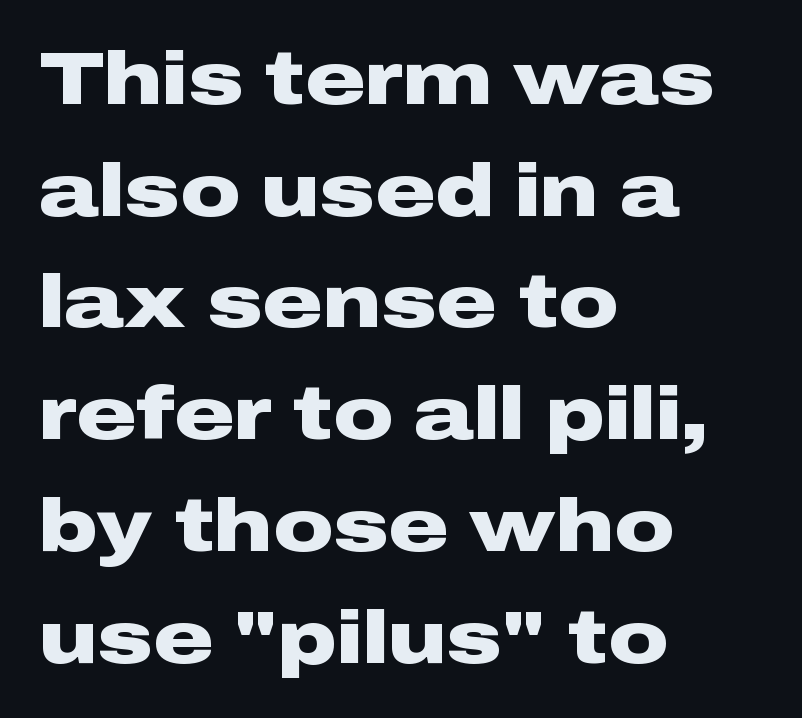
The image shows 74 px heavy, wide sans-serif type, upright; set left-aligned, normal line spacing (1.51x), normal letter spacing, not underlined; low stroke contrast and a medium x-height.
